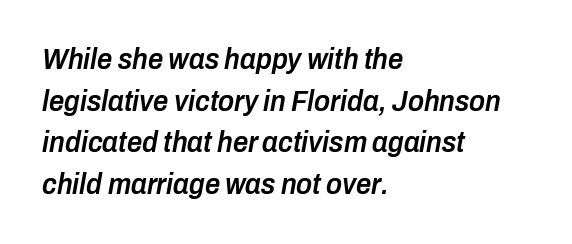
Typographic density is moderately raised because the face is semibold. Is the letter spacing exaggerated? No — it looks like the ordinary default. This block has exactly the height ordinary leading produces. A clean baseline with only descenders dipping below it. Character widths vary here, with narrow letters taking less room than wide ones. This is oblique type, the kind used for emphasis or titles.
